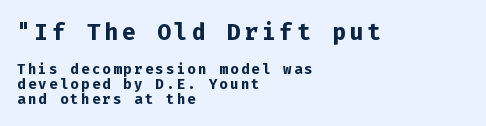
{"italic": "no", "bold": "yes", "underline": "no", "align": "left", "line_spacing": "tight", "line_spacing_ratio": 1.07, "larger_block": "first", "size_ratio": 1.64, "glyph_px": 23}
